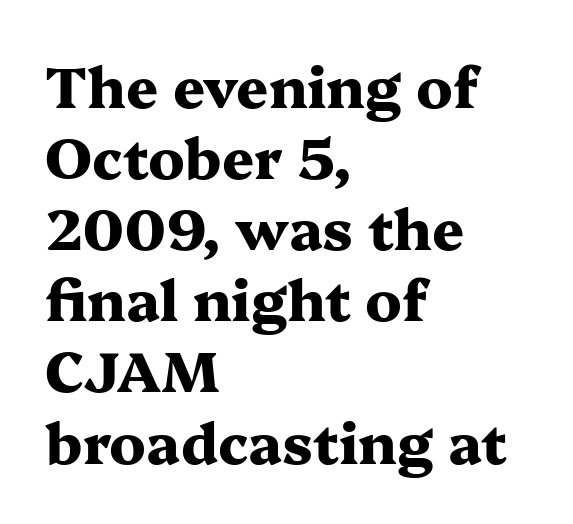
The image shows 56 px heavy, wide serif type, upright; set left-aligned, normal line spacing (1.27x), normal letter spacing, not underlined; medium stroke contrast and a medium x-height.
